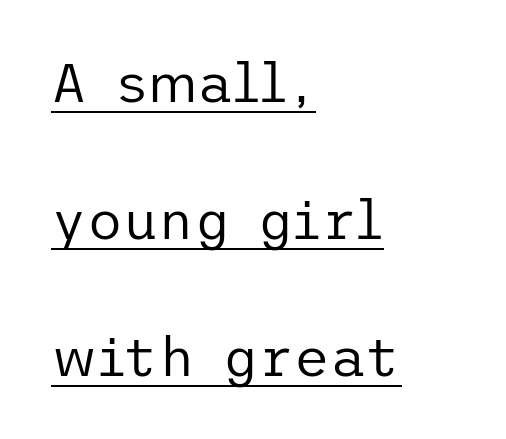
Q: Is the text bold? A: No.
Q: Is the text italic (slanted)? A: No, it is upright.
Q: Is the typeface a serif or a sans-serif typeface? A: Sans-serif.
Q: Is the text underlined? A: Yes.
Q: How is the paragraph aligned? A: Left-aligned.
Q: Is the spacing between letters normal or unusually wide? A: Normal.
Q: Is the spacing between lines tight, normal or loose? A: Loose.
Q: Width (condensed, normal, or wide)? A: Normal.
Q: Stroke contrast? A: Low.
Q: x-height? A: Medium.
